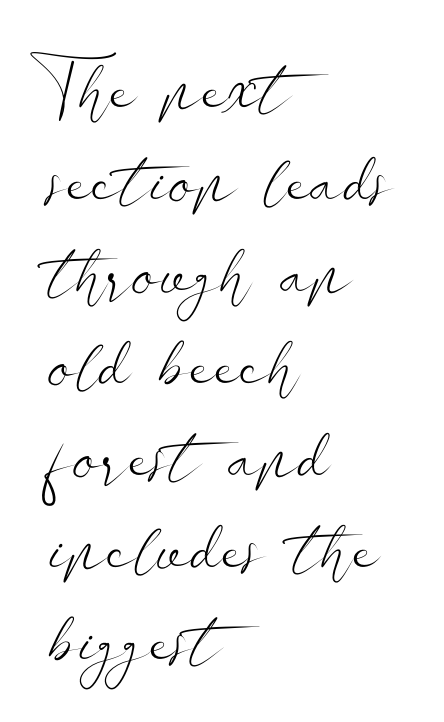
The image shows 73 px light, wide sans-serif type; set left-aligned, normal line spacing (1.26x), normal letter spacing, not underlined; low stroke contrast and a small x-height.
